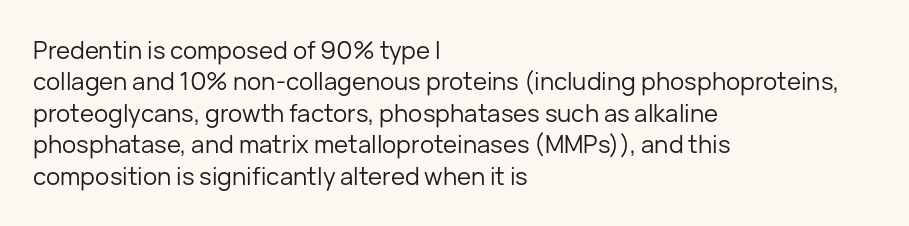
{"italic": "no", "bold": "no", "underline": "no", "align": "left", "line_spacing": "normal", "line_spacing_ratio": 1.31, "letter_spacing": "normal", "letter_spacing_em": 0.0, "glyph_px": 24}
